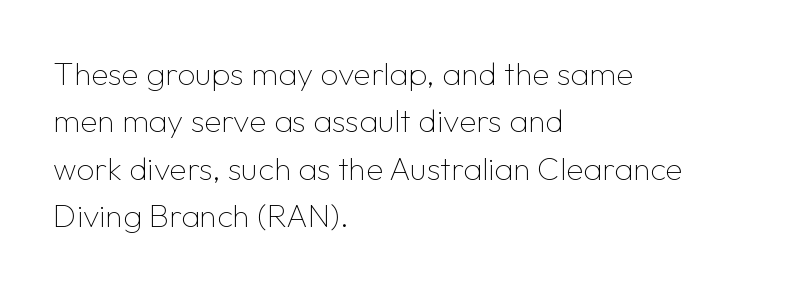
The image shows 32 px thin sans-serif type, upright; set left-aligned, normal line spacing (1.48x), normal letter spacing, not underlined; low stroke contrast and a medium x-height.
